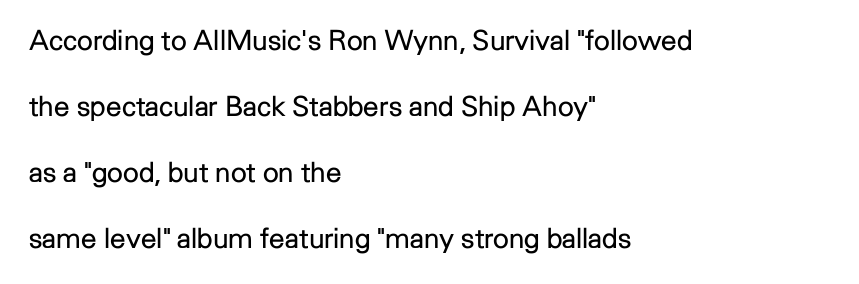
Q: Is the text bold? A: No.
Q: Is the text italic (slanted)? A: No, it is upright.
Q: Is the typeface a serif or a sans-serif typeface? A: Sans-serif.
Q: Is the text underlined? A: No.
Q: How is the paragraph aligned? A: Left-aligned.
Q: Is the spacing between letters normal or unusually wide? A: Normal.
Q: Is the spacing between lines tight, normal or loose? A: Loose.
Q: Width (condensed, normal, or wide)? A: Normal.
Q: Stroke contrast? A: Low.
Q: x-height? A: Medium.
Q: Monospaced? A: No.
